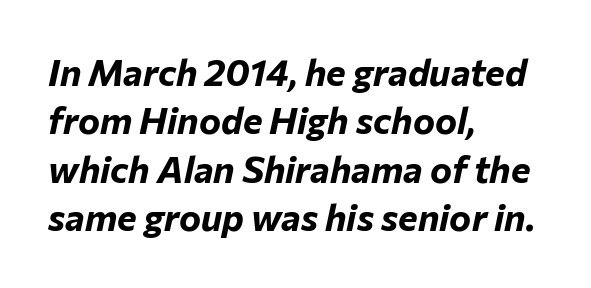
Q: Is the text bold? A: Yes.
Q: Is the text italic (slanted)? A: Yes, it leans right by about 12 degrees.
Q: Is the text underlined? A: No.
Q: How is the paragraph aligned? A: Left-aligned.
Q: Is the spacing between letters normal or unusually wide? A: Normal.
Q: Is the spacing between lines tight, normal or loose? A: Normal.
Q: Width (condensed, normal, or wide)? A: Normal.
Q: Stroke contrast? A: Low.
Q: x-height? A: Medium.
Q: Monospaced? A: No.
